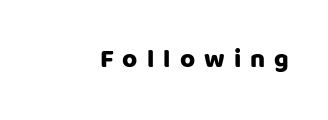
The axis of the letterforms is exactly vertical. Plain, unruled lines of type. The tracking jumps out immediately: characters are airy and widely separated.
